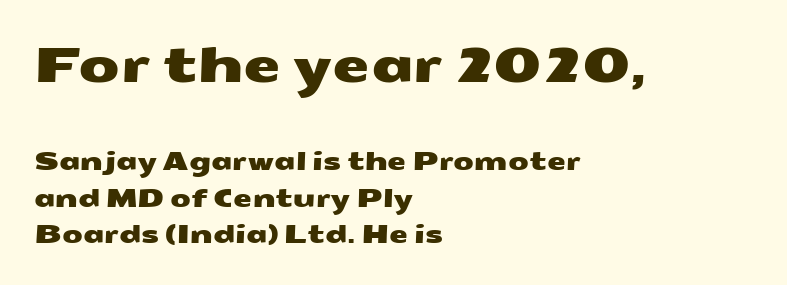
The image shows 48 px wide sans-serif type; set left-aligned, normal line spacing (1.53x), normal letter spacing, not underlined; the first (top) block is 2.0x larger; medium stroke contrast and a medium x-height.
